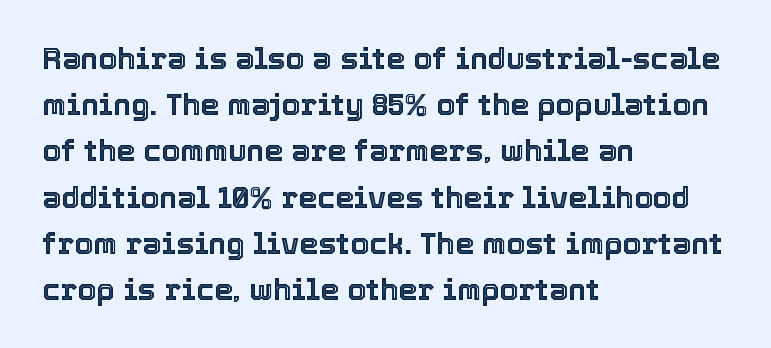
Q: Is the text italic (slanted)? A: No, it is upright.
Q: Is the text underlined? A: No.
Q: How is the paragraph aligned? A: Left-aligned.
Q: Is the spacing between letters normal or unusually wide? A: Normal.
Q: Is the spacing between lines tight, normal or loose? A: Normal.
Q: Width (condensed, normal, or wide)? A: Normal.
Q: x-height? A: Medium.
Q: Monospaced? A: No.
